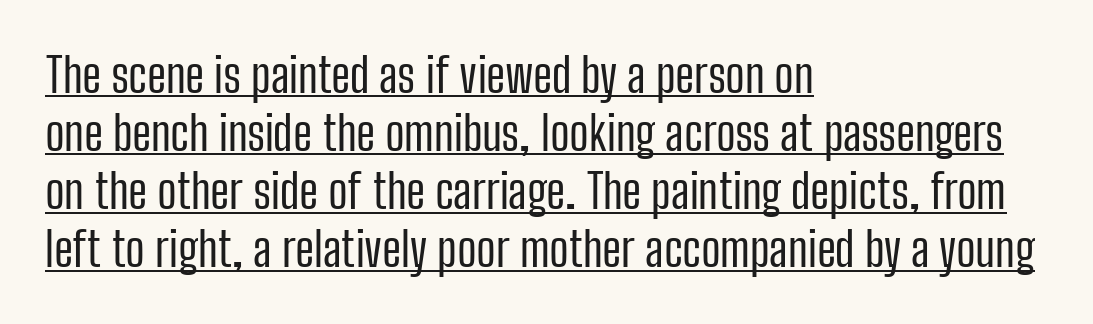
{"serif": "no", "italic": "no", "bold": "no", "weight": "regular", "width": "condensed", "stroke_contrast": "low", "x_height": "medium", "monospaced": "no", "underline": "yes", "align": "left", "line_spacing_ratio": 1.21, "letter_spacing": "normal", "letter_spacing_em": 0.0, "glyph_px": 48}
